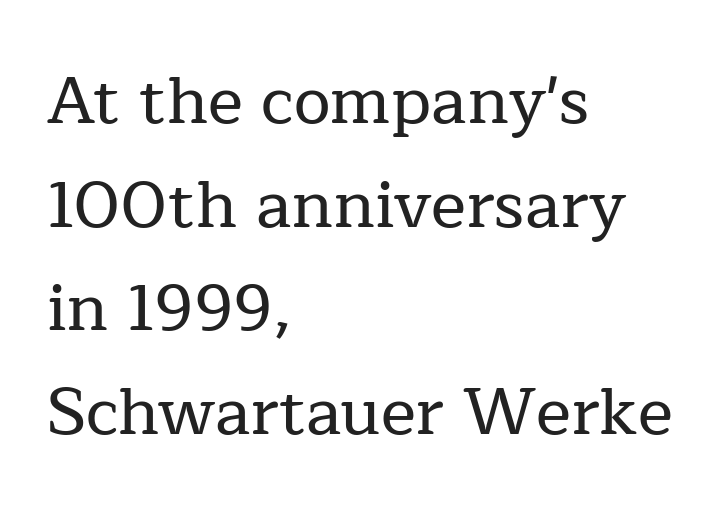
{"serif": "yes", "italic": "no", "width": "normal", "stroke_contrast": "low", "x_height": "medium", "monospaced": "no", "underline": "no", "align": "left", "line_spacing": "normal", "line_spacing_ratio": 1.57, "letter_spacing": "normal", "letter_spacing_em": 0.0, "glyph_px": 66}
